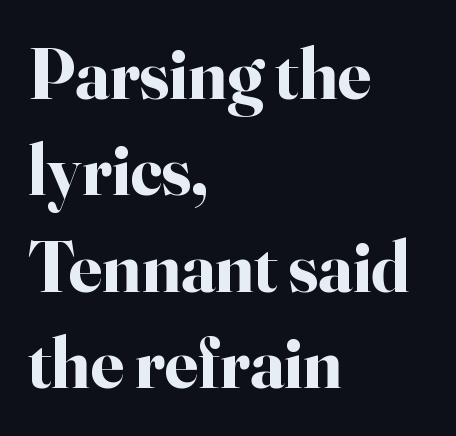
{"serif": "yes", "italic": "no", "bold": "yes", "weight": "bold", "width": "normal", "stroke_contrast": "high", "x_height": "small", "monospaced": "no", "underline": "no", "align": "left", "line_spacing": "normal", "line_spacing_ratio": 1.34, "letter_spacing": "normal", "letter_spacing_em": 0.0, "glyph_px": 72}
